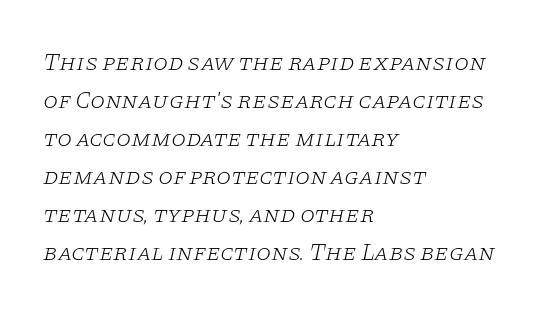
Q: Is the text bold? A: No.
Q: Is the text italic (slanted)? A: Yes, it leans right by about 11 degrees.
Q: Is the text underlined? A: No.
Q: How is the paragraph aligned? A: Left-aligned.
Q: Is the spacing between letters normal or unusually wide? A: Normal.
Q: Is the spacing between lines tight, normal or loose? A: Normal.
